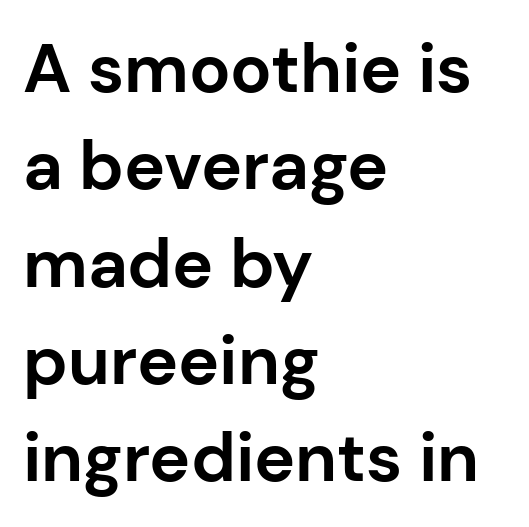
Is there any slant? The stems are plumb. A dark, heavy texture on the line: the type is bold. Examine the stroke ends and you'll find no serifs. The paragraph has a hard left edge and a soft right edge. Think of a printed novel: that variable character pitch is what you see here.
